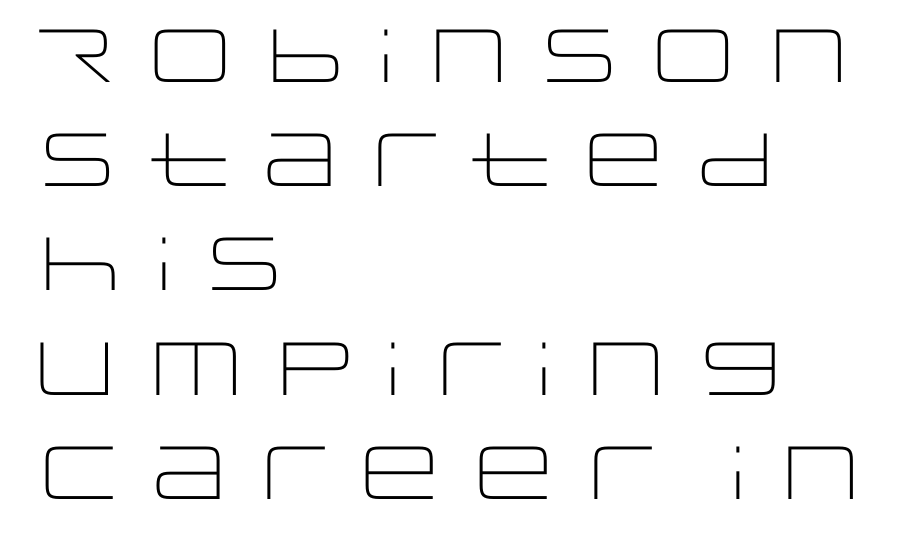
Q: Is the text bold? A: No.
Q: Is the text italic (slanted)? A: No, it is upright.
Q: Is the typeface a serif or a sans-serif typeface? A: Sans-serif.
Q: Is the text underlined? A: No.
Q: How is the paragraph aligned? A: Left-aligned.
Q: Is the spacing between letters normal or unusually wide? A: Normal.
Q: Is the spacing between lines tight, normal or loose? A: Normal.
Q: Width (condensed, normal, or wide)? A: Wide.
Q: Stroke contrast? A: Low.
Q: x-height? A: Large.
Q: Monospaced? A: No.
